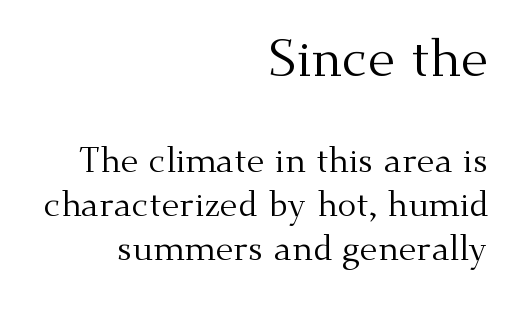
Q: Is the text bold? A: No.
Q: Is the text italic (slanted)? A: No, it is upright.
Q: Is the typeface a serif or a sans-serif typeface? A: Serif.
Q: Is the text underlined? A: No.
Q: How is the paragraph aligned? A: Right-aligned.
Q: Is the spacing between letters normal or unusually wide? A: Normal.
Q: Is the spacing between lines tight, normal or loose? A: Normal.
Q: Which block of text is set in a larger size, the first (top) or the second (bottom)? A: The first (top) one.
Q: Width (condensed, normal, or wide)? A: Normal.
Q: Stroke contrast? A: Medium.
Q: x-height? A: Small.
Q: Monospaced? A: No.
